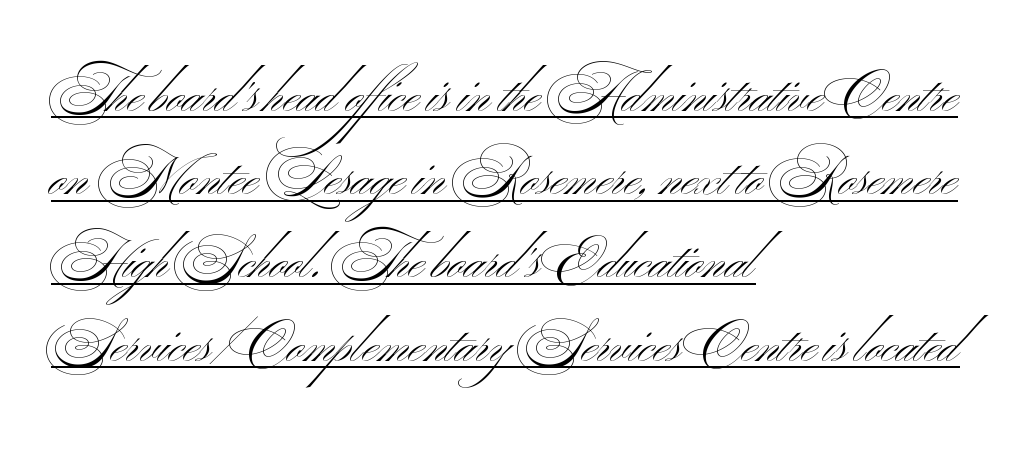
The image shows 53 px light, wide sans-serif type; set left-aligned, normal line spacing (1.57x), normal letter spacing, underlined; medium stroke contrast and a small x-height.
